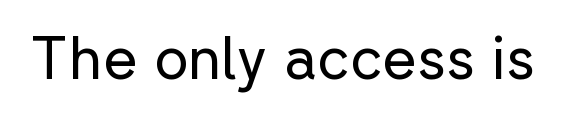
{"serif": "no", "italic": "no", "bold": "no", "weight": "regular", "width": "normal", "stroke_contrast": "low", "x_height": "medium", "monospaced": "no", "underline": "no", "letter_spacing": "normal", "letter_spacing_em": 0.0, "glyph_px": 59}
